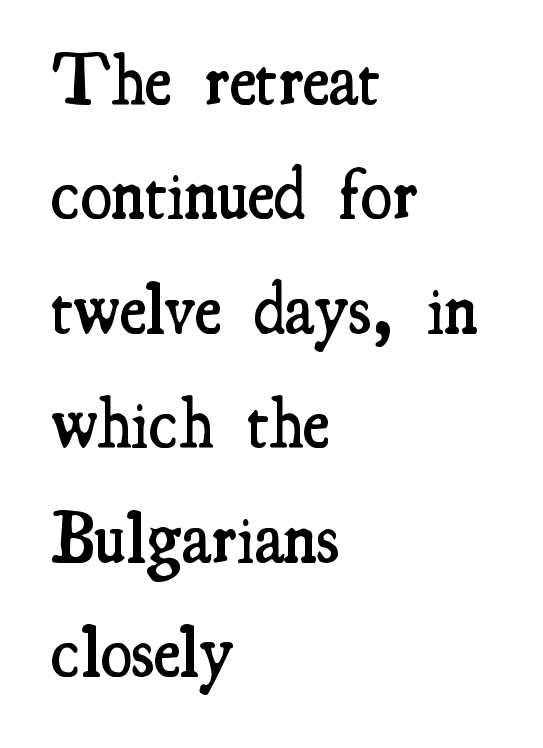
Which margin do the lines hug? The left one — the right edge is uneven. The characters look somewhat weighty, a semibold short of true bold. The lettering holds an erect, upright posture throughout. Only glyphs here, with clear space below each row.
